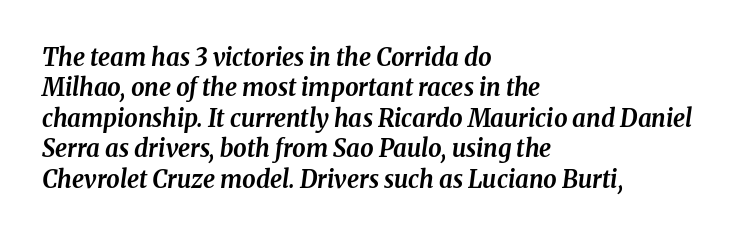
The image shows 24 px bold type, italic (leaning right); set left-aligned, normal line spacing (1.27x), normal letter spacing, not underlined.
